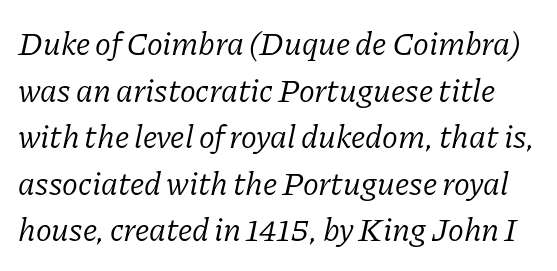
The image shows 33 px light serif type, italic (leaning right); set normal line spacing (1.41x), normal letter spacing, not underlined; low stroke contrast and a medium x-height.
